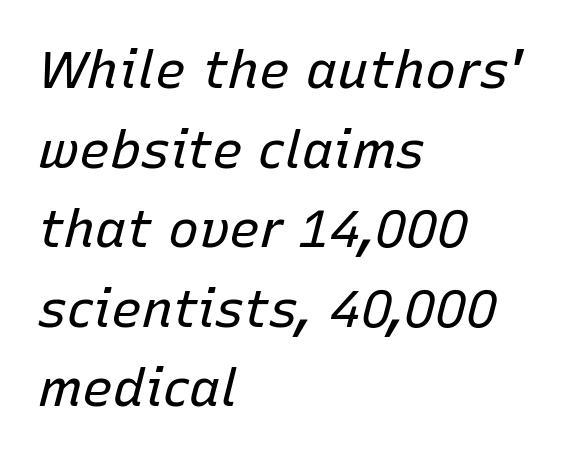
{"italic": "yes", "lean": "right", "slant_degrees": 15, "bold": "no", "weight": "regular", "width": "normal", "stroke_contrast": "low", "x_height": "medium", "monospaced": "no", "underline": "no", "align": "left", "line_spacing": "normal", "line_spacing_ratio": 1.53, "letter_spacing": "normal", "letter_spacing_em": 0.0, "glyph_px": 52}
